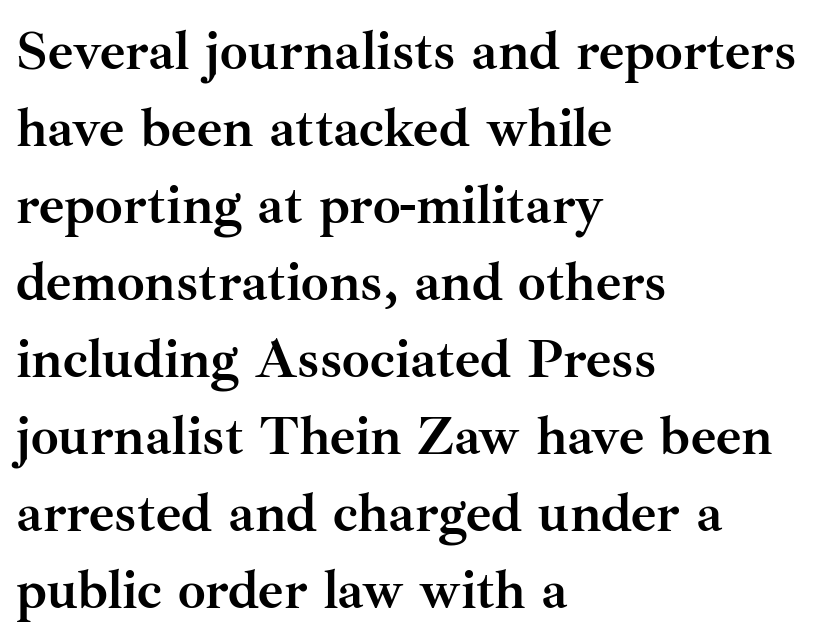
Q: Is the text bold? A: Yes.
Q: Is the text italic (slanted)? A: No, it is upright.
Q: Is the typeface a serif or a sans-serif typeface? A: Serif.
Q: Is the text underlined? A: No.
Q: How is the paragraph aligned? A: Left-aligned.
Q: Is the spacing between letters normal or unusually wide? A: Normal.
Q: Is the spacing between lines tight, normal or loose? A: Normal.
Q: Width (condensed, normal, or wide)? A: Normal.
Q: Stroke contrast? A: Medium.
Q: x-height? A: Small.
Q: Monospaced? A: No.
